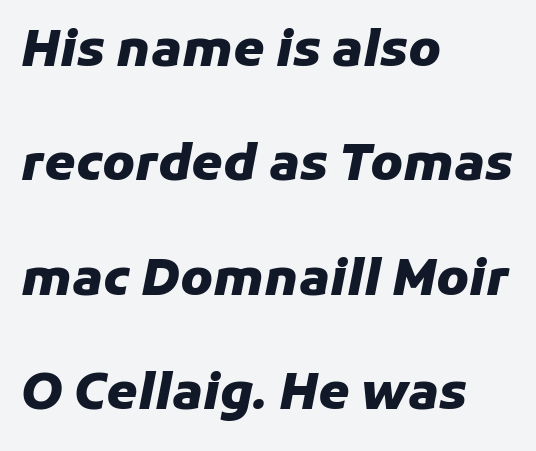
{"italic": "yes", "lean": "right", "slant_degrees": 11, "bold": "yes", "weight": "heavy", "width": "normal", "stroke_contrast": "low", "x_height": "medium", "monospaced": "no", "underline": "no", "align": "left", "line_spacing": "loose", "line_spacing_ratio": 2.29, "letter_spacing": "normal", "letter_spacing_em": 0.0, "glyph_px": 50}
